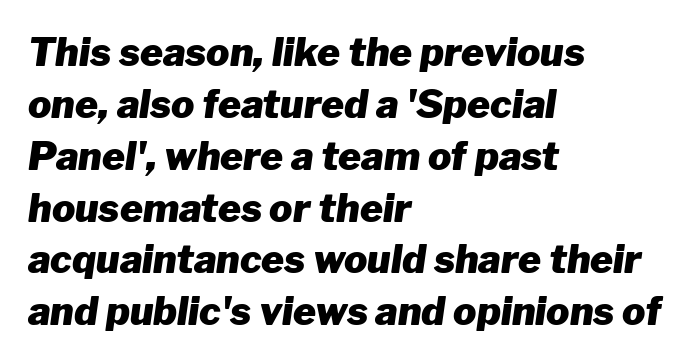
{"italic": "yes", "lean": "right", "slant_degrees": 8, "bold": "yes", "weight": "heavy", "width": "normal", "stroke_contrast": "low", "x_height": "medium", "monospaced": "no", "underline": "no", "align": "left", "line_spacing": "normal", "line_spacing_ratio": 1.33, "letter_spacing": "normal", "letter_spacing_em": 0.0, "glyph_px": 39}
